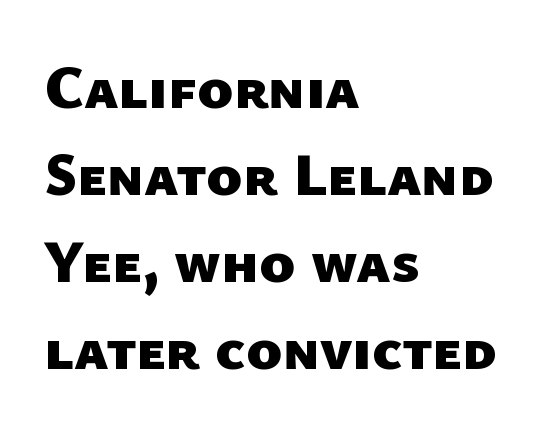
Does extra space separate the letters? No, they use regular spacing. The lines sit at an ordinary, default distance from one another. Each letter keeps its own natural width here, so spacing adapts to shape. The letters are bold, with thick, heavy strokes. Caption: multi-line text, flush left, ragged right.
